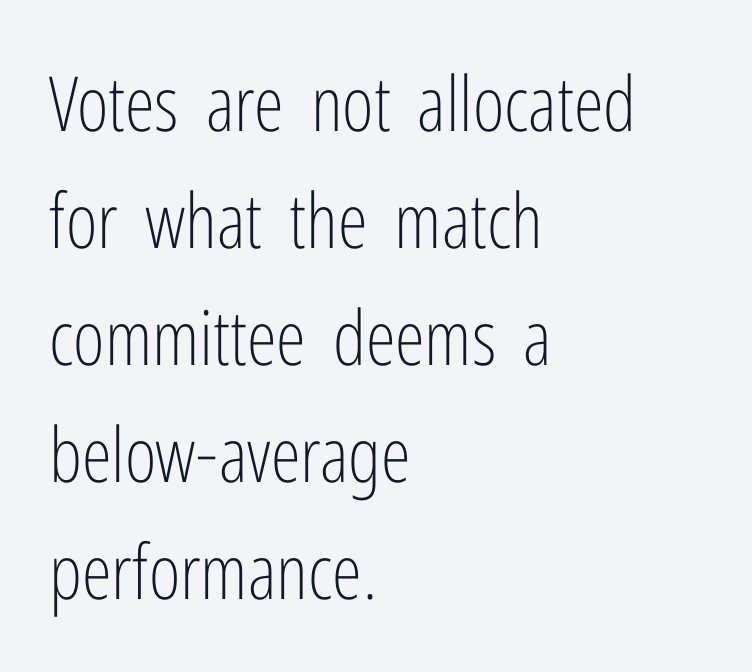
{"serif": "no", "italic": "no", "bold": "no", "weight": "light", "width": "condensed", "stroke_contrast": "low", "x_height": "medium", "monospaced": "no", "underline": "no", "align": "left", "line_spacing": "normal", "line_spacing_ratio": 1.54, "letter_spacing": "normal", "letter_spacing_em": 0.0, "glyph_px": 76}
